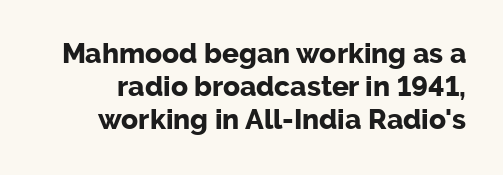
The image shows 28 px bold sans-serif type, upright; set line spacing 1.18x, normal letter spacing, not underlined; low stroke contrast and a medium x-height.
